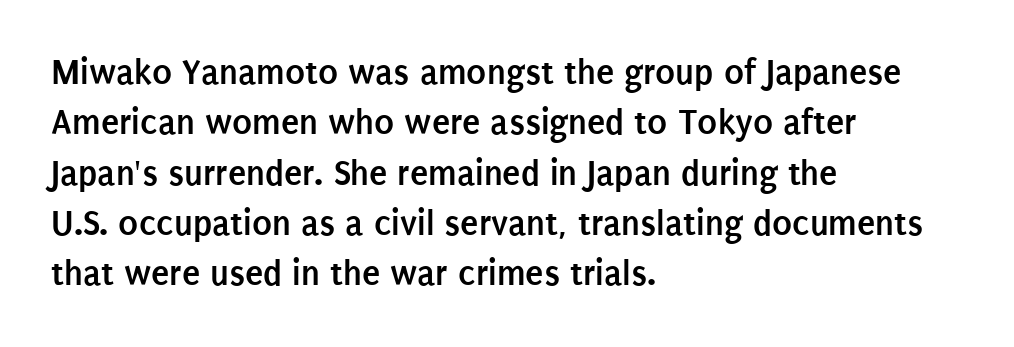
The image shows 37 px semibold, condensed sans-serif type, upright; set left-aligned, normal line spacing (1.36x), normal letter spacing, not underlined; low stroke contrast and a large x-height.
